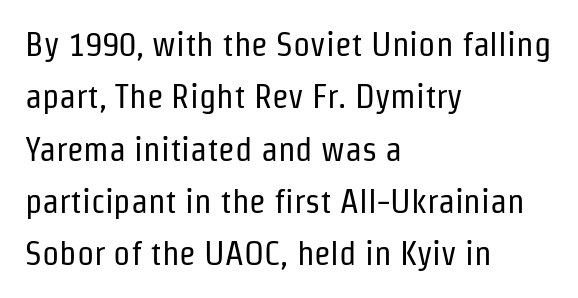
Q: Is the text bold? A: No.
Q: Is the text italic (slanted)? A: No, it is upright.
Q: Is the typeface a serif or a sans-serif typeface? A: Sans-serif.
Q: Is the text underlined? A: No.
Q: How is the paragraph aligned? A: Left-aligned.
Q: Is the spacing between letters normal or unusually wide? A: Normal.
Q: Is the spacing between lines tight, normal or loose? A: Normal.
Q: Width (condensed, normal, or wide)? A: Condensed.
Q: Stroke contrast? A: Low.
Q: x-height? A: Medium.
Q: Monospaced? A: No.
